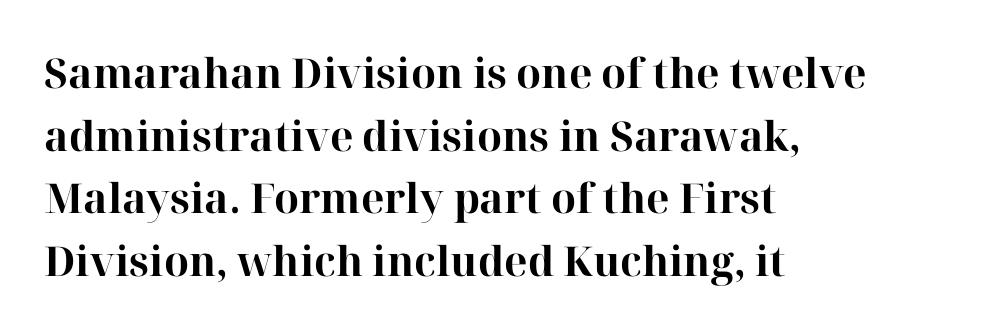
{"serif": "yes", "italic": "no", "bold": "yes", "weight": "bold", "width": "normal", "stroke_contrast": "high", "x_height": "medium", "monospaced": "no", "underline": "no", "align": "left", "line_spacing": "normal", "line_spacing_ratio": 1.53, "letter_spacing": "normal", "letter_spacing_em": 0.0, "glyph_px": 41}
